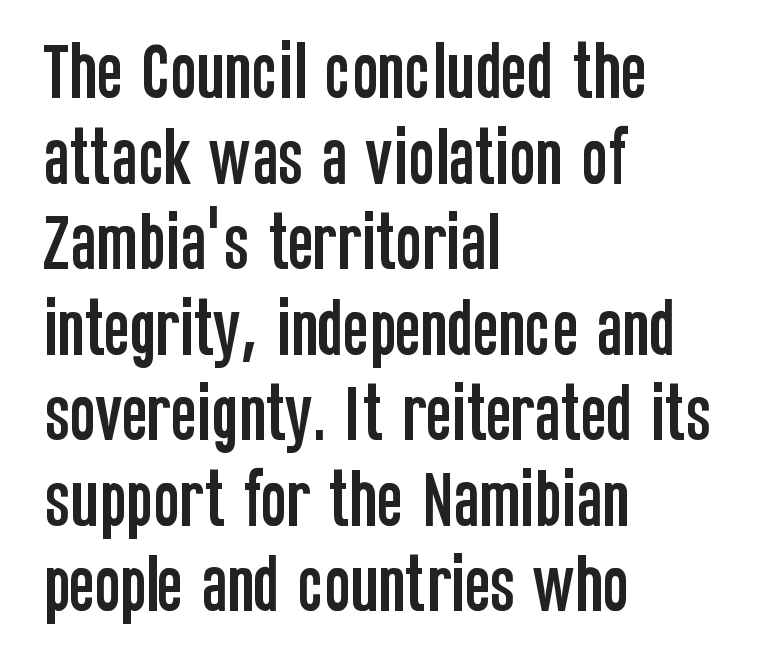
The image shows 62 px condensed sans-serif type, upright; set left-aligned, normal line spacing (1.38x), normal letter spacing, not underlined; low stroke contrast and a large x-height.
